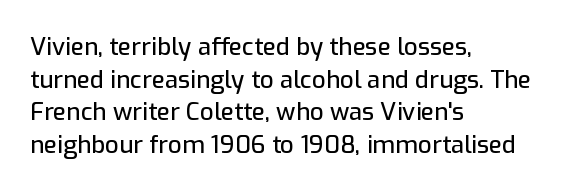
The image shows 24 px text type, upright; set left-aligned, normal line spacing (1.36x), normal letter spacing, not underlined.
